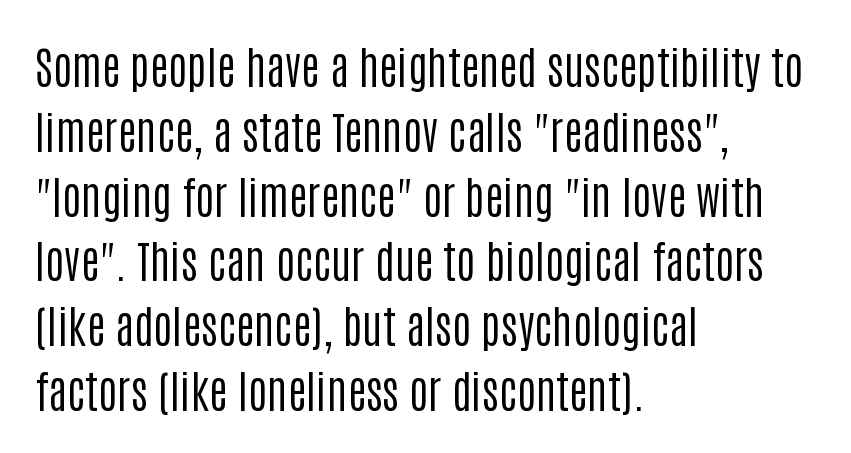
The image shows 45 px regular-weight, condensed sans-serif type, upright; set left-aligned, normal line spacing (1.44x), normal letter spacing, not underlined; low stroke contrast and a large x-height.
